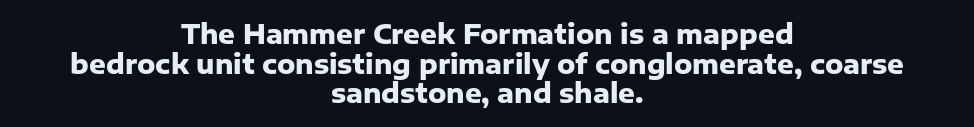
Q: Is the text bold? A: Yes.
Q: Is the text italic (slanted)? A: No, it is upright.
Q: Is the text underlined? A: No.
Q: How is the paragraph aligned? A: Centered.
Q: Is the spacing between letters normal or unusually wide? A: Normal.
Q: Is the spacing between lines tight, normal or loose? A: Tight.
